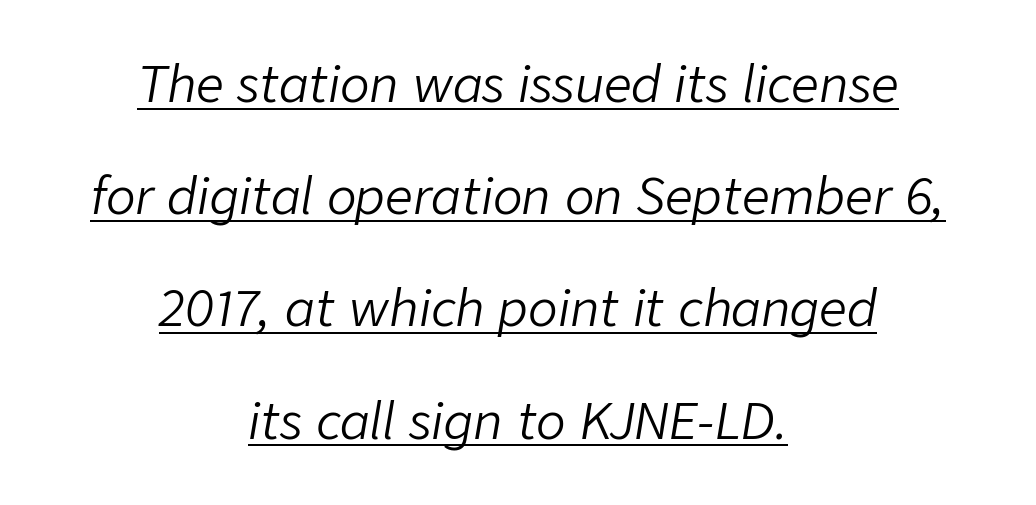
Notice the wide empty band between every row — that's loose leading. Compared with typical body copy, the letter spacing here is the same. The weight would be labelled regular, book, light, or lighter still. Slant detected: the letters are inclined. Each letter keeps its own natural width here, so spacing adapts to shape. These characters rest on top of a visible drawn line.
